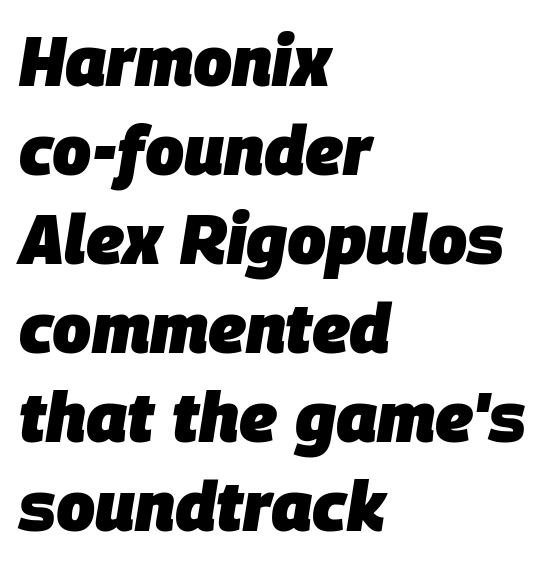
The image shows 69 px heavy type, italic (leaning right); set left-aligned, normal line spacing (1.29x), normal letter spacing, not underlined; low stroke contrast and a large x-height.
